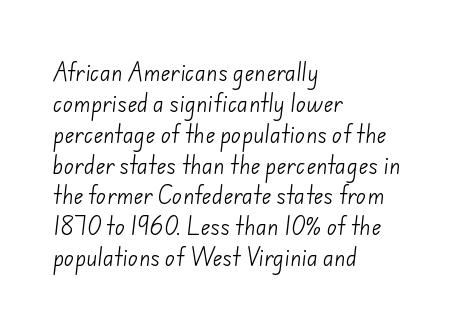
The image shows 21 px text type; set left-aligned, normal line spacing (1.47x), normal letter spacing, not underlined.
